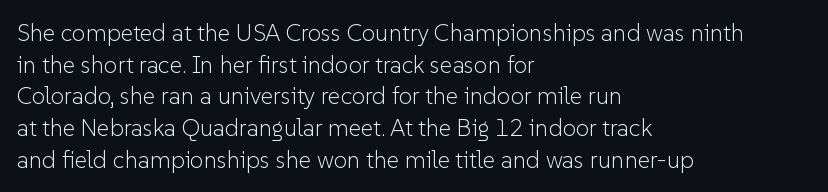
{"italic": "no", "bold": "no", "underline": "no", "align": "left", "line_spacing": "normal", "line_spacing_ratio": 1.32, "letter_spacing": "normal", "letter_spacing_em": 0.0, "glyph_px": 24}
